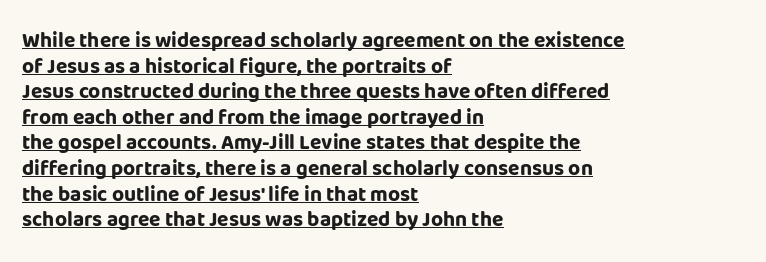
The image shows 21 px bold type, upright; set left-aligned, line spacing 1.22x, normal letter spacing, underlined.
